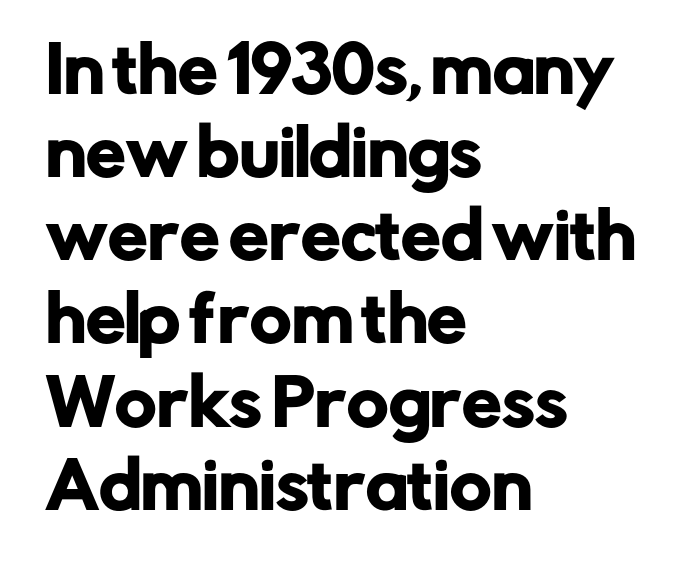
Here the designer chose a conventional face with non-uniform glyph widths. Look at the tracking — it's just the regular setting, nothing added. Notice how the passage keeps a crisp vertical edge on the left only. Vertical strokes here are truly vertical. No word sits above an underline. Leading: standard.
